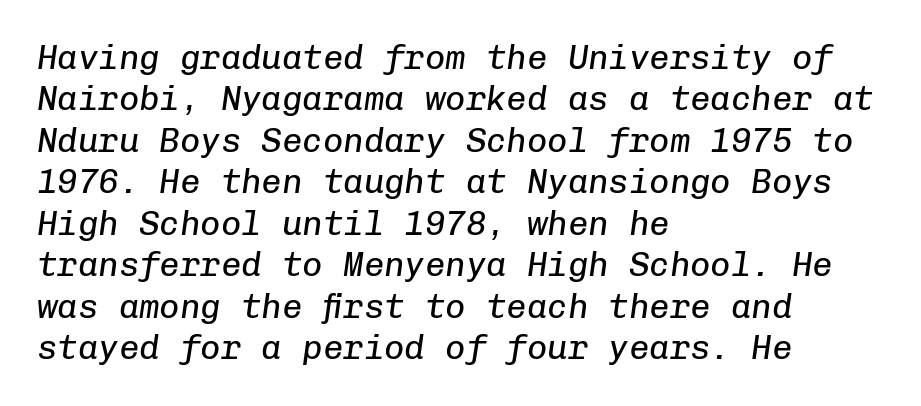
{"italic": "yes", "lean": "right", "slant_degrees": 8, "bold": "no", "weight": "regular", "width": "normal", "stroke_contrast": "low", "x_height": "medium", "monospaced": "yes", "underline": "no", "align": "left", "line_spacing_ratio": 1.22, "letter_spacing": "normal", "letter_spacing_em": 0.0, "glyph_px": 34}
